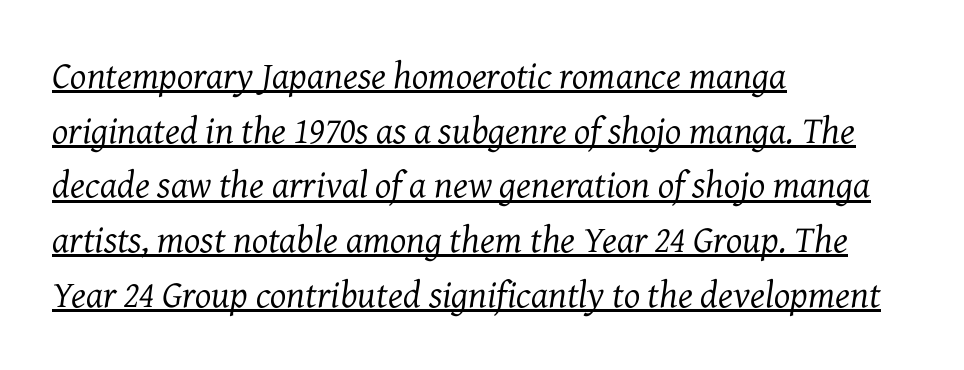
Q: Is the text bold? A: No.
Q: Is the text italic (slanted)? A: Yes, it leans right by about 7 degrees.
Q: Is the typeface a serif or a sans-serif typeface? A: Serif.
Q: Is the text underlined? A: Yes.
Q: How is the paragraph aligned? A: Left-aligned.
Q: Is the spacing between letters normal or unusually wide? A: Normal.
Q: Is the spacing between lines tight, normal or loose? A: Normal.
Q: Width (condensed, normal, or wide)? A: Normal.
Q: Stroke contrast? A: Medium.
Q: x-height? A: Medium.
Q: Monospaced? A: No.
